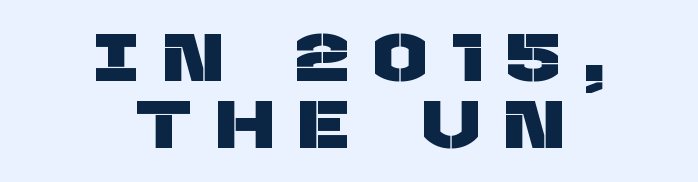
{"serif": "no", "width": "normal", "stroke_contrast": "low", "x_height": "large", "monospaced": "no", "underline": "no", "align": "center", "line_spacing": "tight", "line_spacing_ratio": 0.99, "letter_spacing": "wide", "letter_spacing_em": 0.39, "glyph_px": 68}
